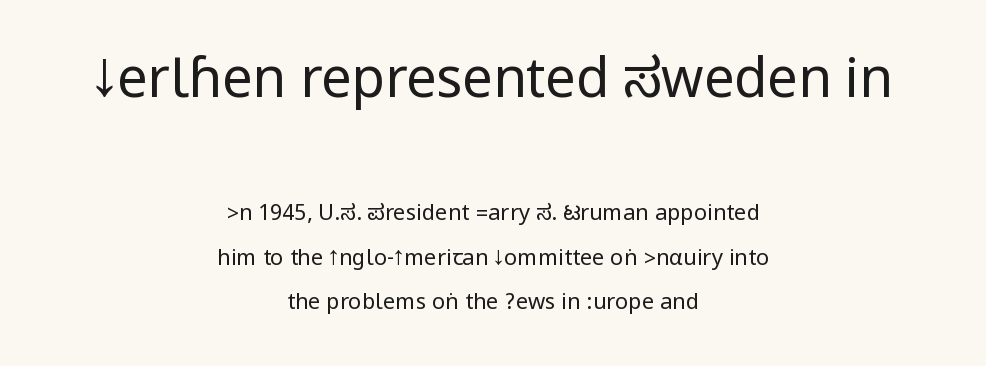
No extra tracking has been applied to these lines. The face looks like a standard text weight, possibly lighter. Here the first block reads like a headline and the second like body copy. To sum up the face: it is a sans, with no serifs.
